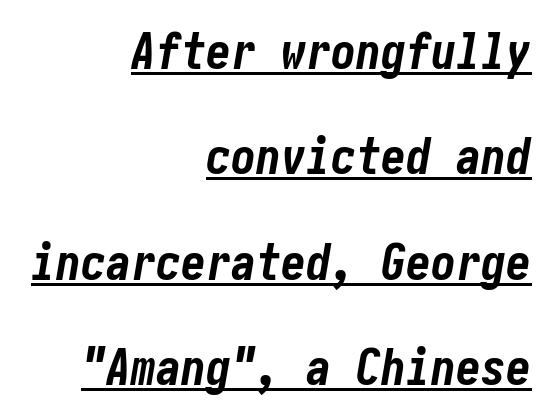
Q: Is the text bold? A: Yes.
Q: Is the text italic (slanted)? A: Yes, it leans right by about 10 degrees.
Q: Is the text underlined? A: Yes.
Q: How is the paragraph aligned? A: Right-aligned.
Q: Is the spacing between letters normal or unusually wide? A: Normal.
Q: Is the spacing between lines tight, normal or loose? A: Loose.
Q: Width (condensed, normal, or wide)? A: Condensed.
Q: Stroke contrast? A: Low.
Q: x-height? A: Medium.
